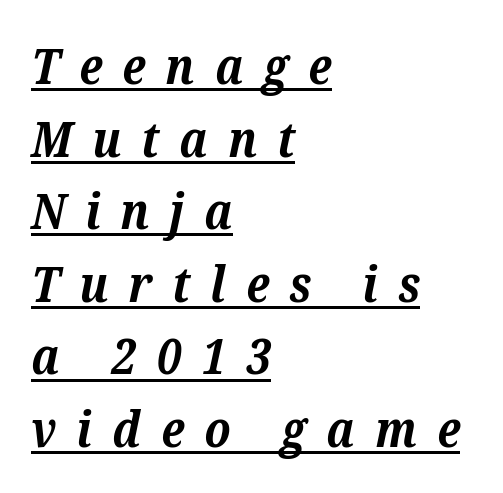
Italic? Definitely — the glyphs are oblique. Compared with typical paragraphs, the rows here are spaced about the same. This sample uses a serif face. A rule runs beneath these lines of type.
